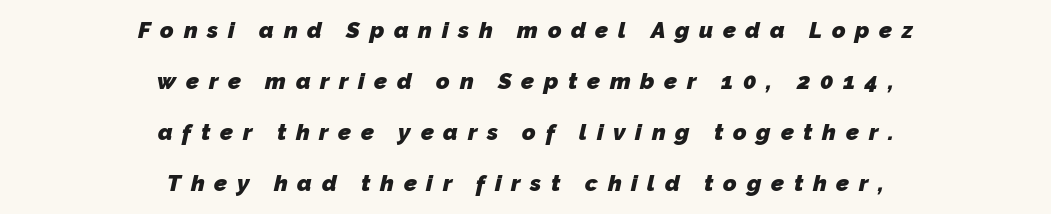
Q: Is the text bold? A: Yes.
Q: Is the text underlined? A: No.
Q: How is the paragraph aligned? A: Centered.
Q: Is the spacing between letters normal or unusually wide? A: Unusually wide.
Q: Is the spacing between lines tight, normal or loose? A: Loose.
